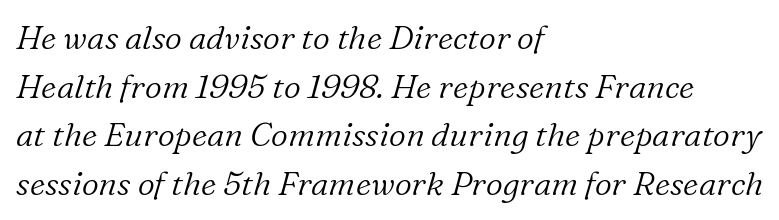
{"serif": "yes", "italic": "yes", "lean": "right", "slant_degrees": 16, "bold": "no", "weight": "light", "width": "normal", "stroke_contrast": "low", "x_height": "medium", "monospaced": "no", "underline": "no", "align": "left", "line_spacing": "normal", "line_spacing_ratio": 1.47, "letter_spacing": "normal", "letter_spacing_em": 0.0, "glyph_px": 33}
